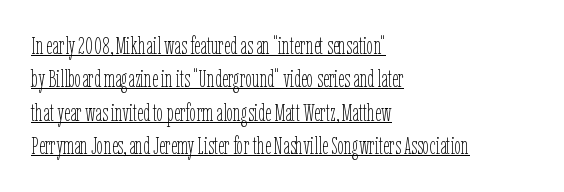
Q: Is the text bold? A: No.
Q: Is the text italic (slanted)? A: No, it is upright.
Q: Is the text underlined? A: Yes.
Q: How is the paragraph aligned? A: Left-aligned.
Q: Is the spacing between letters normal or unusually wide? A: Normal.
Q: Is the spacing between lines tight, normal or loose? A: Normal.
